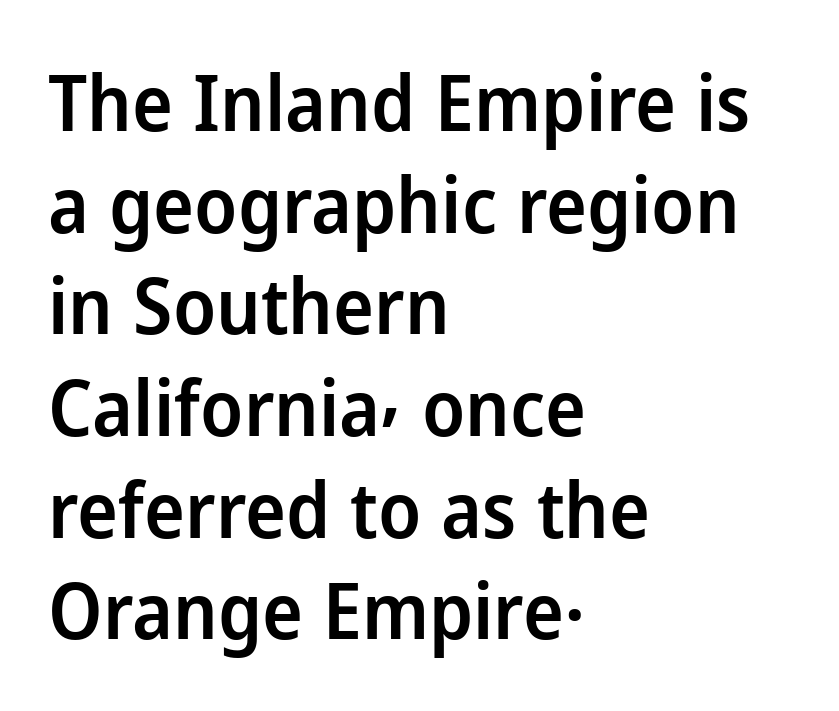
Q: Is the text bold? A: Semi-bold.
Q: Is the text italic (slanted)? A: No, it is upright.
Q: Is the typeface a serif or a sans-serif typeface? A: Sans-serif.
Q: Is the text underlined? A: No.
Q: How is the paragraph aligned? A: Left-aligned.
Q: Is the spacing between letters normal or unusually wide? A: Normal.
Q: Is the spacing between lines tight, normal or loose? A: Normal.
Q: Width (condensed, normal, or wide)? A: Normal.
Q: Stroke contrast? A: Low.
Q: x-height? A: Medium.
Q: Monospaced? A: No.
